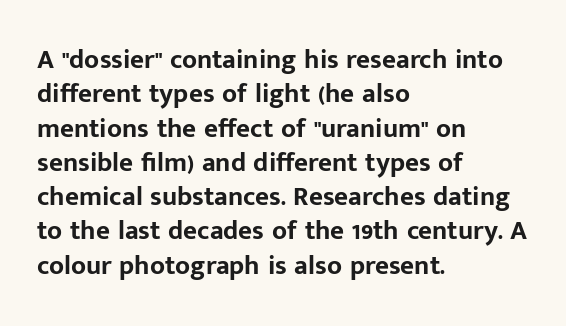
A typesetter would mark this as roman, not italic. Does the copy run flush right? No — it runs flush left. These words are printed bold, with thick strokes throughout. Successive baselines arrive at the customary interval. Caption: standard tracking, unaltered.
